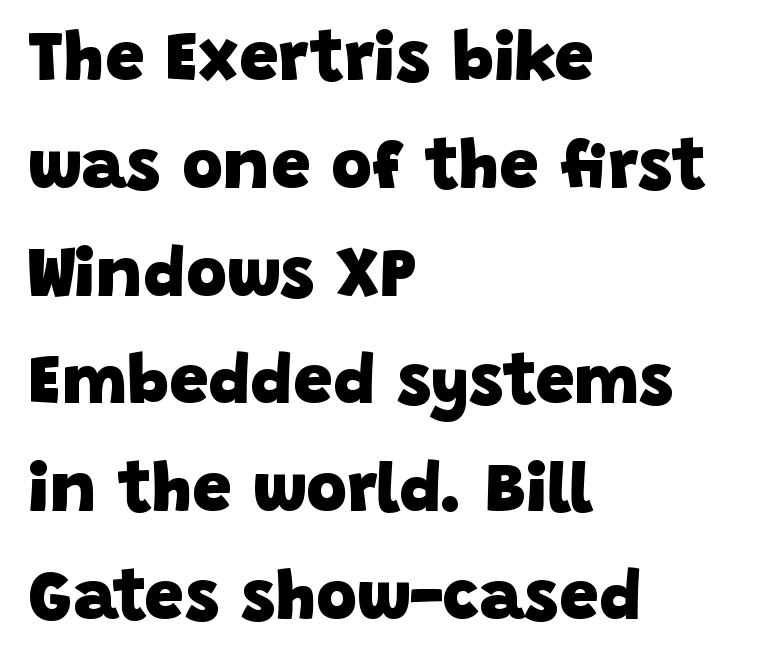
{"serif": "no", "bold": "yes", "weight": "heavy", "width": "normal", "stroke_contrast": "low", "x_height": "large", "monospaced": "no", "underline": "no", "align": "left", "line_spacing": "normal", "line_spacing_ratio": 1.54, "letter_spacing": "normal", "letter_spacing_em": 0.0, "glyph_px": 70}
